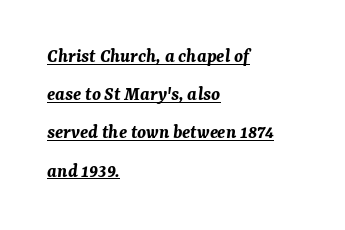
Q: Is the text bold? A: Yes.
Q: Is the text italic (slanted)? A: Yes, it leans right by about 7 degrees.
Q: Is the text underlined? A: Yes.
Q: How is the paragraph aligned? A: Left-aligned.
Q: Is the spacing between letters normal or unusually wide? A: Normal.
Q: Is the spacing between lines tight, normal or loose? A: Loose.
